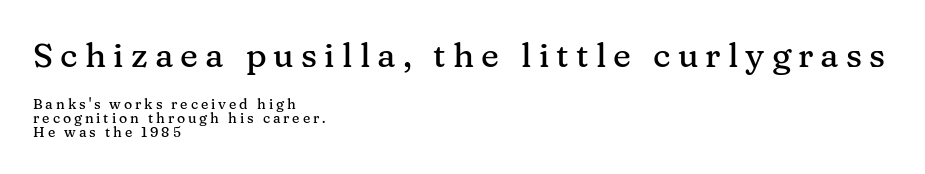
{"serif": "yes", "italic": "no", "width": "normal", "stroke_contrast": "medium", "x_height": "medium", "monospaced": "no", "underline": "no", "align": "left", "line_spacing": "tight", "line_spacing_ratio": 1.01, "letter_spacing": "wide", "letter_spacing_em": 0.21, "larger_block": "first", "size_ratio": 2.43, "glyph_px": 34}
